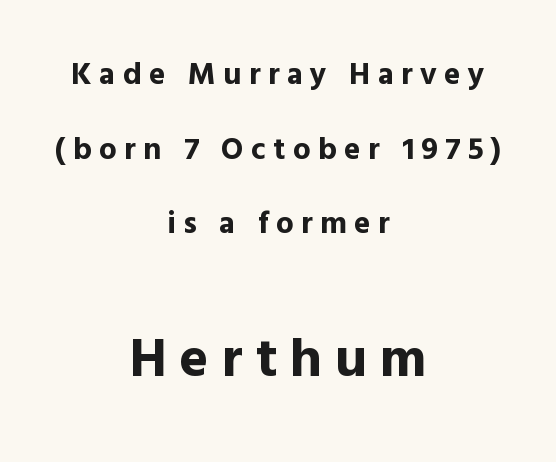
The image shows 55 px bold sans-serif type, upright; set centered, loose line spacing (2.41x), unusually wide letter spacing (+0.24 em), not underlined; the second (bottom) block is 1.77x larger; a medium x-height.
